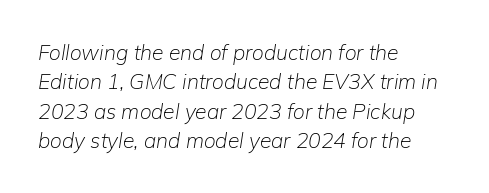
In terms of letterspacing, this is plain default setting. Descenders are the only things crossing below the line. Every character sits at an angle, as italics do. Is the block centered? No — it sits flush against the left margin. Stems here are at most as thick as an everyday book face.
